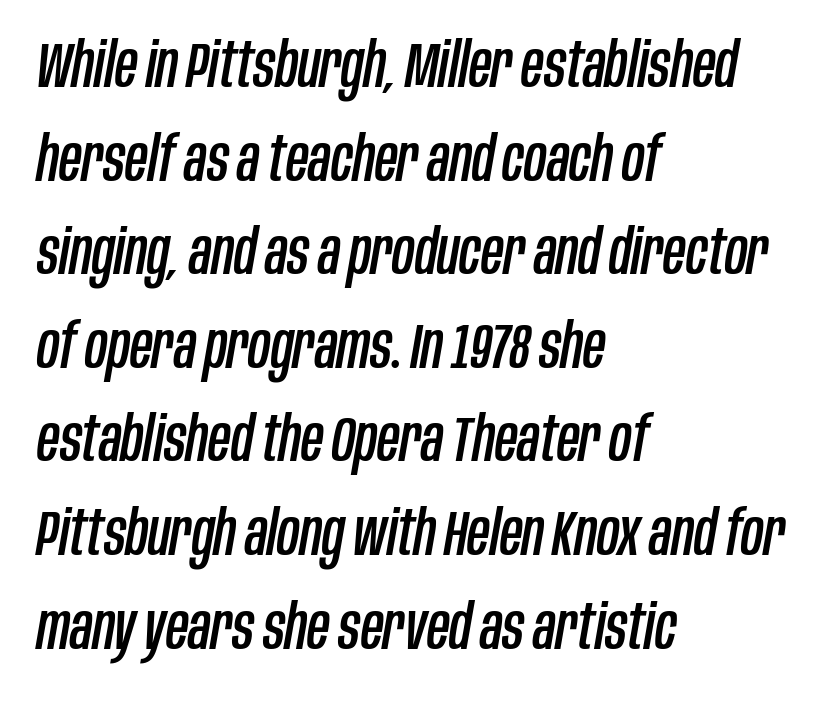
{"italic": "yes", "lean": "right", "slant_degrees": 10, "width": "condensed", "stroke_contrast": "low", "x_height": "large", "monospaced": "no", "underline": "no", "align": "left", "line_spacing": "normal", "line_spacing_ratio": 1.51, "letter_spacing": "normal", "letter_spacing_em": 0.0, "glyph_px": 62}
